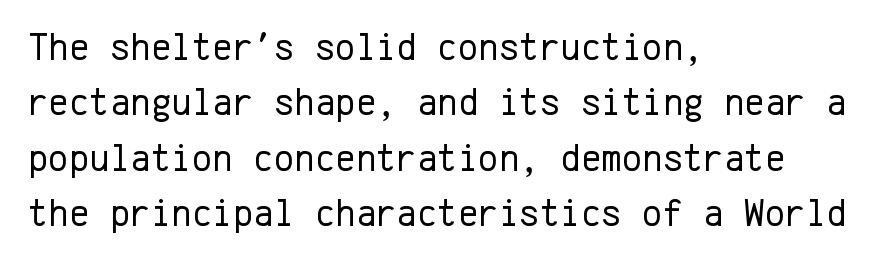
Here the glyphs are tracked normally, forming tight word shapes. Every character here occupies the same horizontal width, giving the sample a typewriter-like rhythm. Only glyphs here, with clear space below each row. Italic? Not at all — the glyphs are vertical. Horizontal bands of white between lines are of average thickness. I'd call this a sans setting — the letters go barefoot.
